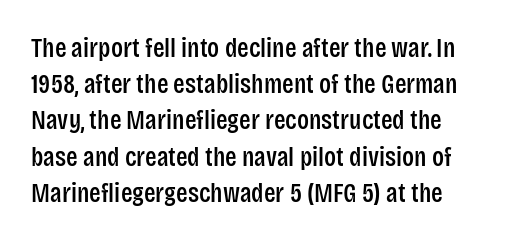
Caption: standard tracking, unaltered. You can tell it's not italic because the verticals are truly vertical. Does the leading feel generous? No, just average. The foot of each line stays bare and open.
